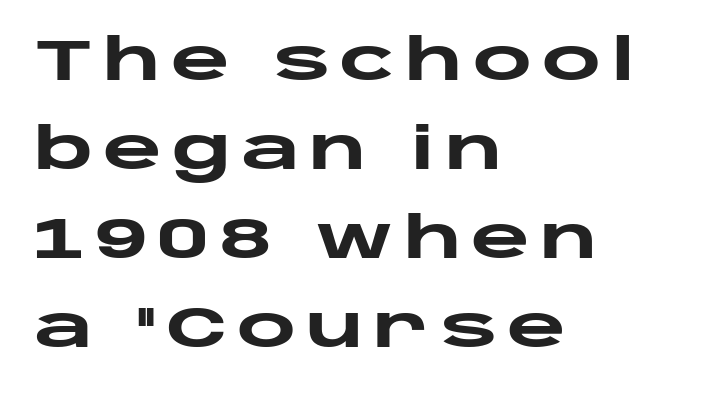
Notice how the passage keeps a crisp vertical edge on the left only. Evenly set lines give the paragraph a standard silhouette. I'd describe the lettering as bold — thick and assertive. The characters display no serif detailing; their extremities are plain. Italic: no, the glyphs are upright roman.
